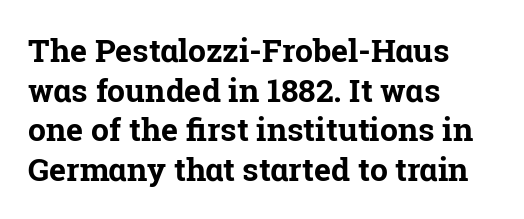
{"serif": "yes", "italic": "no", "bold": "yes", "weight": "bold", "width": "normal", "stroke_contrast": "low", "x_height": "medium", "monospaced": "no", "underline": "no", "align": "left", "line_spacing_ratio": 1.24, "letter_spacing": "normal", "letter_spacing_em": 0.0, "glyph_px": 32}
